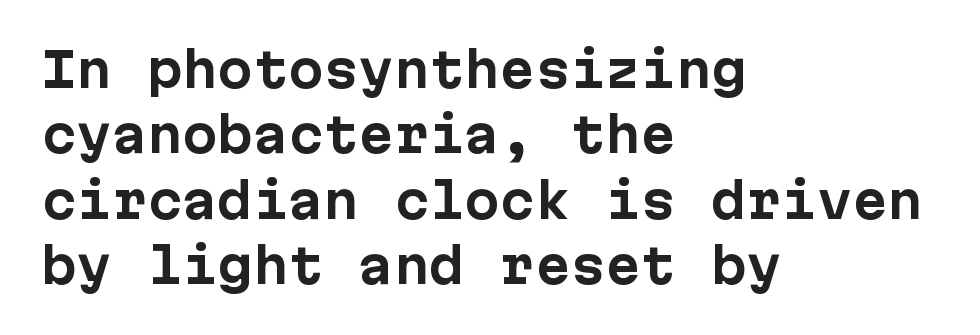
{"serif": "no", "italic": "no", "bold": "yes", "weight": "bold", "width": "normal", "stroke_contrast": "low", "x_height": "medium", "underline": "no", "align": "left", "line_spacing": "normal", "line_spacing_ratio": 1.39, "letter_spacing": "normal", "letter_spacing_em": 0.0, "glyph_px": 47}
